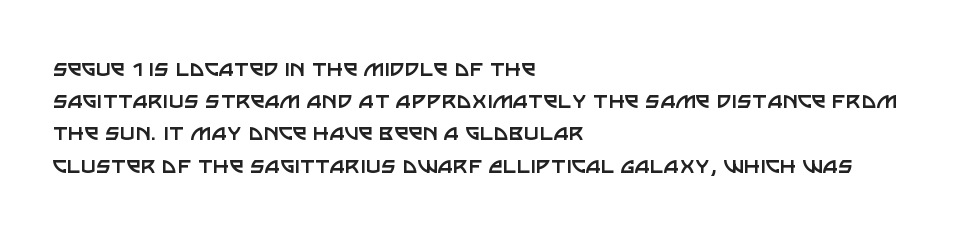
No letter is thick-stroked: the sample isn't bold. The lettering stays uniformly vertical, giving the passage a roman look. This sample uses plain, unmodified letter spacing. These lines stack with their left ends in a neat column. The gap between lines stays unmarked.
